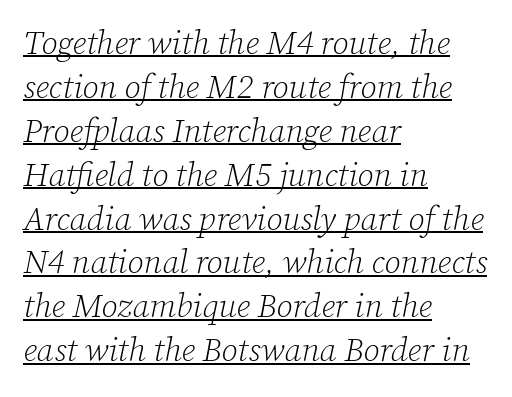
Students, observe the line beneath the letters — that is underlining. This rendering uses left alignment, leaving the right contour irregular. These glyphs show unthickened strokes, regular width or finer. Is the letter spacing exaggerated? No — it looks like the ordinary default. Observe the lean: these are italic letterforms. The rendering uses a moderate line-height, typical for paragraphs.
